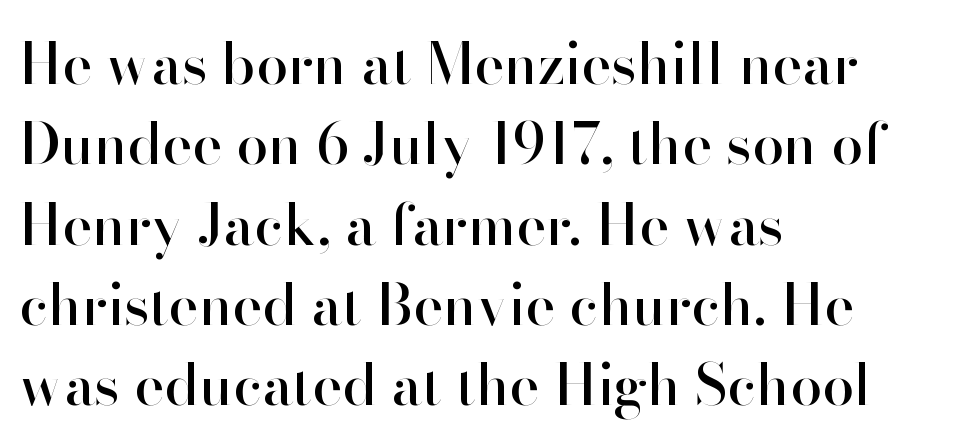
Q: Is the text italic (slanted)? A: No, it is upright.
Q: Is the typeface a serif or a sans-serif typeface? A: Sans-serif.
Q: Is the text underlined? A: No.
Q: How is the paragraph aligned? A: Left-aligned.
Q: Is the spacing between letters normal or unusually wide? A: Normal.
Q: Is the spacing between lines tight, normal or loose? A: Normal.
Q: Width (condensed, normal, or wide)? A: Normal.
Q: Stroke contrast? A: High.
Q: x-height? A: Small.
Q: Monospaced? A: No.
